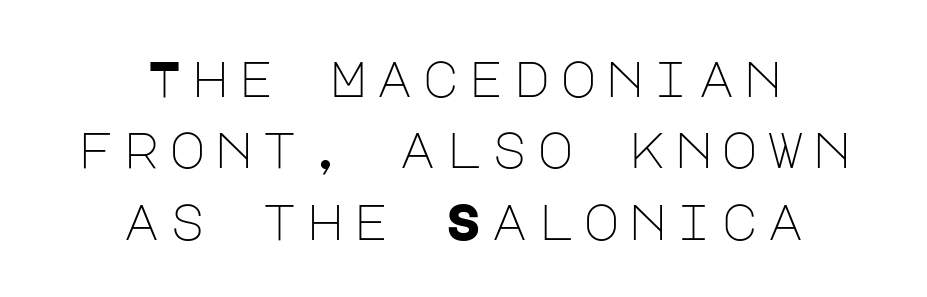
{"serif": "no", "italic": "no", "bold": "no", "weight": "light", "width": "normal", "stroke_contrast": "low", "x_height": "large", "underline": "no", "align": "center", "line_spacing": "normal", "line_spacing_ratio": 1.43, "glyph_px": 50}
